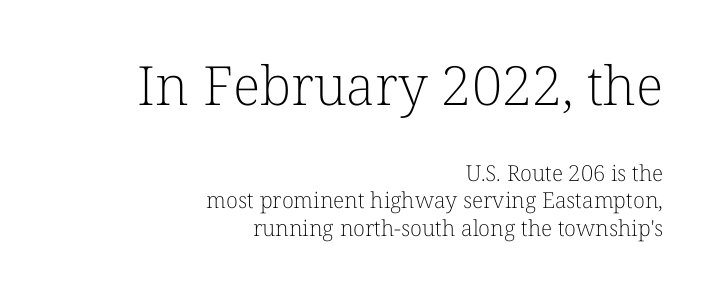
The image shows 54 px light serif type, upright; set right-aligned, line spacing 1.24x, normal letter spacing, not underlined; the first (top) block is 2.45x larger; low stroke contrast and a medium x-height.
